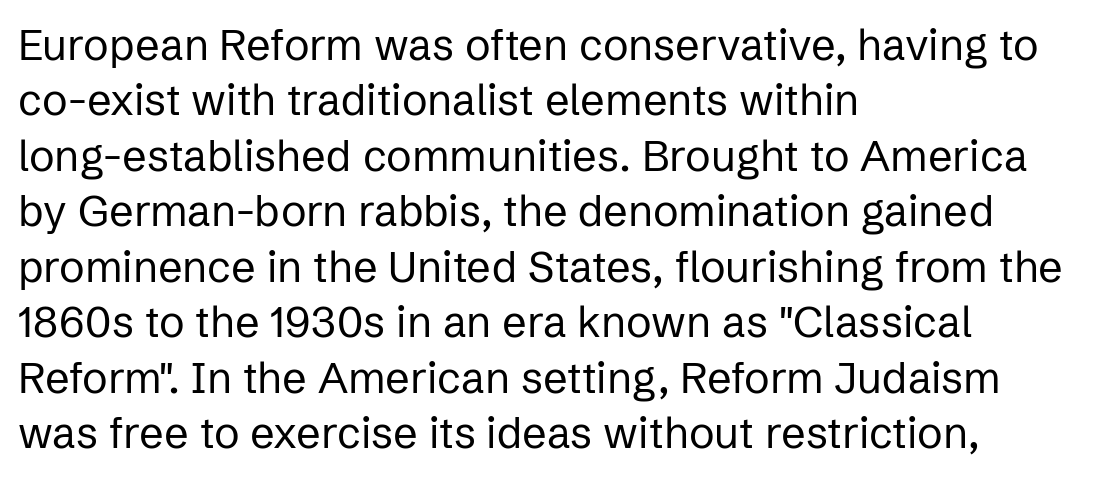
Q: Is the text bold? A: No.
Q: Is the text italic (slanted)? A: No, it is upright.
Q: Is the typeface a serif or a sans-serif typeface? A: Sans-serif.
Q: Is the text underlined? A: No.
Q: How is the paragraph aligned? A: Left-aligned.
Q: Is the spacing between letters normal or unusually wide? A: Normal.
Q: Is the spacing between lines tight, normal or loose? A: Normal.
Q: Width (condensed, normal, or wide)? A: Normal.
Q: Stroke contrast? A: Low.
Q: x-height? A: Medium.
Q: Monospaced? A: No.
